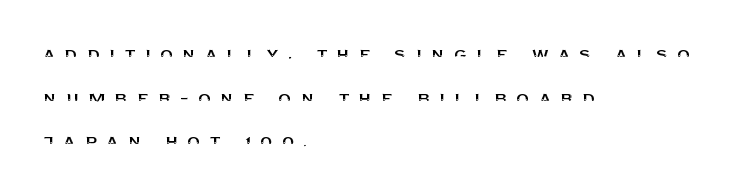
Words appear elongated and porous because spacing is wide. If you measured baseline to baseline, you'd find a long distance. The font's upright variant was chosen for this text. Short and long lines alike share a common starting point at left. Check the space under the baseline: it is left empty.
